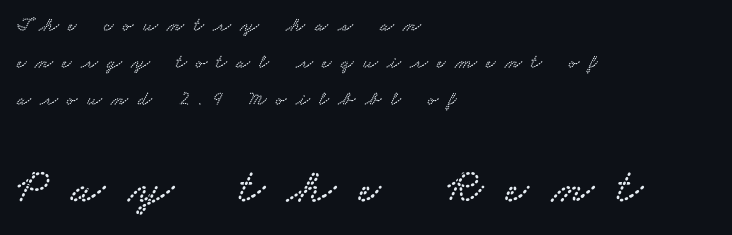
The image shows 49 px wide type; set left-aligned, line spacing 1.86x, unusually wide letter spacing (+0.47 em), not underlined; the second (bottom) block is 2.45x larger; low stroke contrast and a small x-height.
